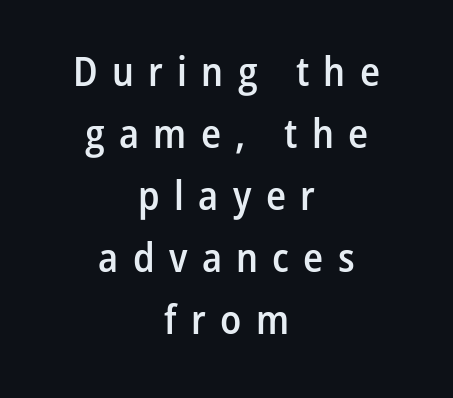
Q: Is the text bold? A: Semi-bold.
Q: Is the text italic (slanted)? A: No, it is upright.
Q: Is the typeface a serif or a sans-serif typeface? A: Sans-serif.
Q: Is the text underlined? A: No.
Q: How is the paragraph aligned? A: Centered.
Q: Is the spacing between letters normal or unusually wide? A: Unusually wide.
Q: Is the spacing between lines tight, normal or loose? A: Normal.
Q: Width (condensed, normal, or wide)? A: Condensed.
Q: Stroke contrast? A: Low.
Q: x-height? A: Medium.
Q: Monospaced? A: No.
